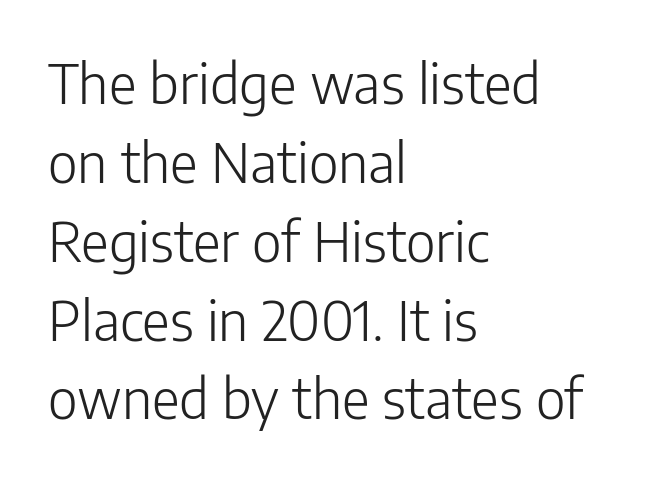
Each new line begins a customary step beneath the previous one. This rendering employs a face without finishing strokes, i.e., a sans-serif. Proportional: the letters do not fall into vertical columns. The font's upright variant was chosen for this text. Weight: in the light-to-regular range. Default kerning and tracking; the words read as compact shapes.
